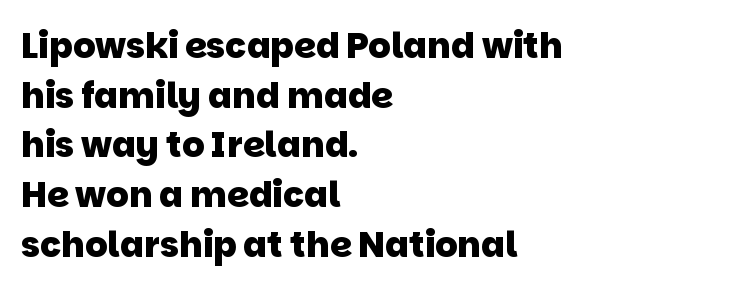
Q: Is the text bold? A: Yes.
Q: Is the typeface a serif or a sans-serif typeface? A: Sans-serif.
Q: Is the text underlined? A: No.
Q: How is the paragraph aligned? A: Left-aligned.
Q: Is the spacing between letters normal or unusually wide? A: Normal.
Q: Is the spacing between lines tight, normal or loose? A: Normal.
Q: Width (condensed, normal, or wide)? A: Normal.
Q: Stroke contrast? A: Low.
Q: x-height? A: Large.
Q: Monospaced? A: No.
